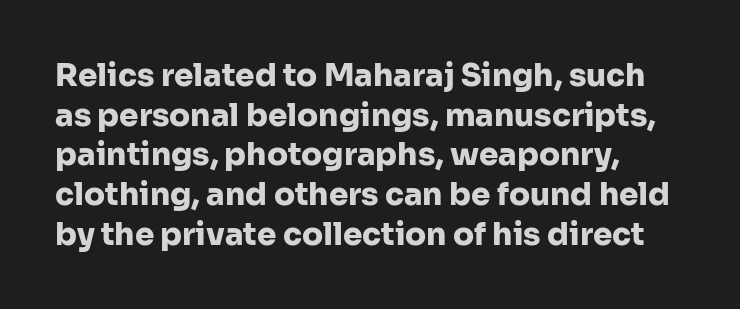
Notice how the passage keeps a crisp vertical edge on the left only. The passage shown has conventional tracking throughout. Summary of weight: heavy, a full bold. Every character sits straight up, as roman type does. Does the type have serifs? No, each stem ends abruptly. Evenly set lines give the paragraph a standard silhouette.
